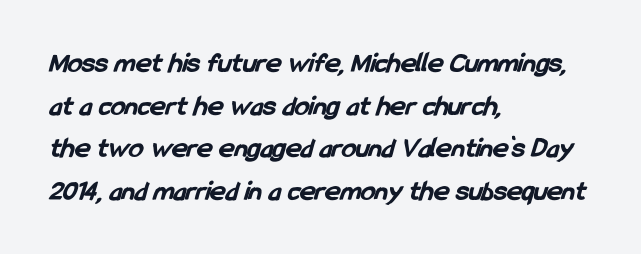
{"serif": "no", "bold": "yes", "weight": "bold", "width": "condensed", "stroke_contrast": "low", "x_height": "medium", "monospaced": "no", "underline": "no", "align": "left", "line_spacing": "normal", "line_spacing_ratio": 1.47, "letter_spacing": "normal", "letter_spacing_em": 0.0, "glyph_px": 29}
